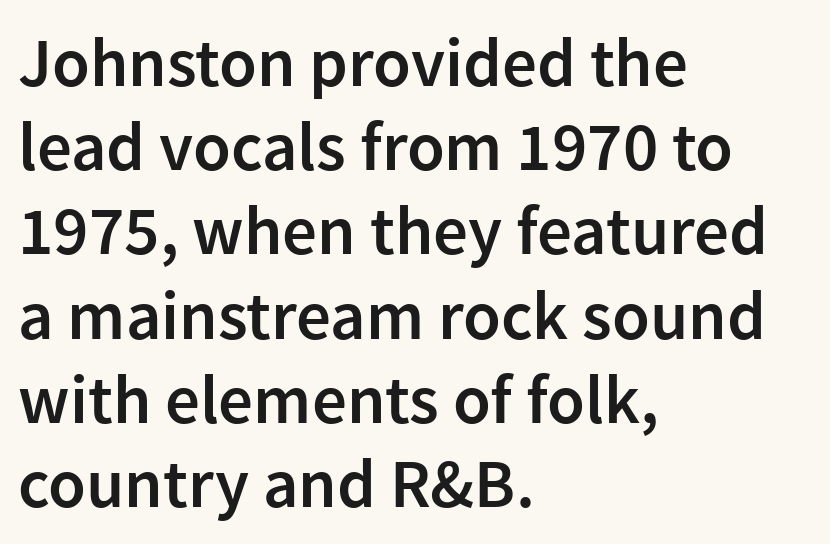
The image shows 69 px semibold sans-serif type, upright; set left-aligned, line spacing 1.22x, normal letter spacing, not underlined; a medium x-height.
